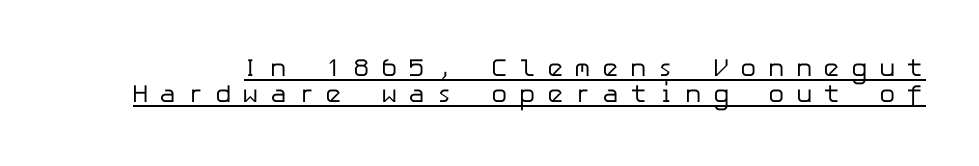
The image shows 25 px text type, upright; set tight line spacing (1.06x), unusually wide letter spacing (+0.44 em), underlined.
